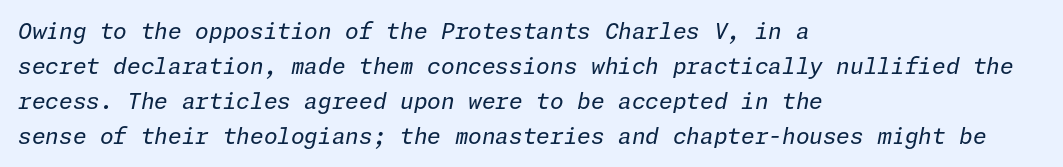
The typeface has the unassuming heft of standard copy or less. Does extra space separate the letters? No, they use regular spacing. Line starts are locked; line ends wander. This is oblique type, the kind used for emphasis or titles. Interline gaps are of average width in this sample.
